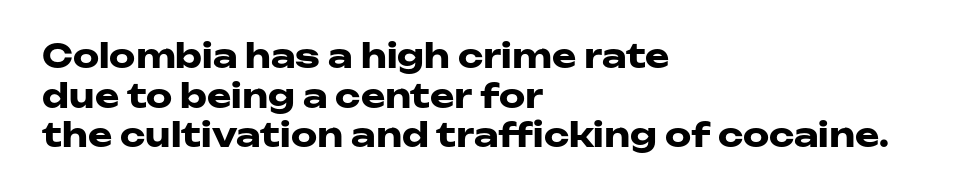
The setting favours the left margin, as ordinary paragraphs usually do. Think of a printed novel: that variable character pitch is what you see here. The rendering keeps characters at their native spacing. Ordinary non-slanted type is in use.
